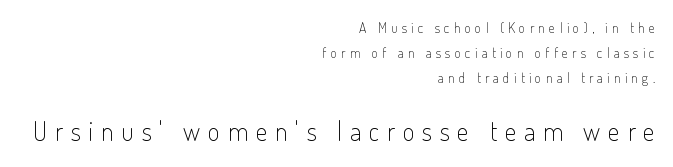
Compare the two chunks: the lower has the greater cap height. This reads as an unemphasized weight, regular at the heaviest. All the whitespace from short lines collects on the left. Every character sits straight up, as roman type does. Descenders hang freely into open space. Tracking value appears strongly positive — letters spread wide.
